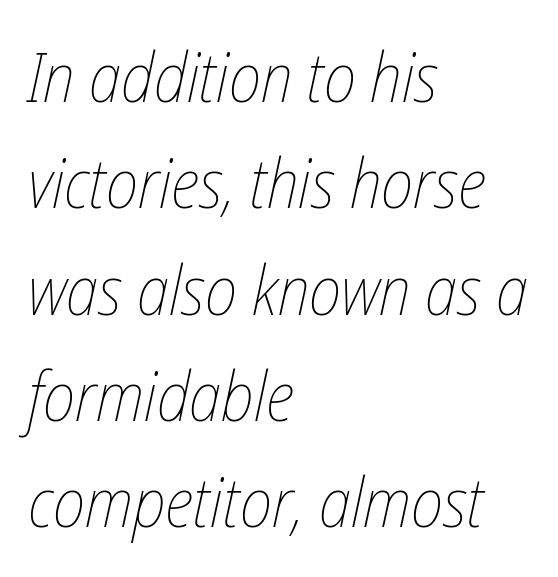
Q: Is the text bold? A: No.
Q: Is the text italic (slanted)? A: Yes, it leans right by about 12 degrees.
Q: Is the text underlined? A: No.
Q: How is the paragraph aligned? A: Left-aligned.
Q: Is the spacing between letters normal or unusually wide? A: Normal.
Q: Is the spacing between lines tight, normal or loose? A: Normal.
Q: Width (condensed, normal, or wide)? A: Condensed.
Q: Stroke contrast? A: Low.
Q: x-height? A: Medium.
Q: Monospaced? A: No.
